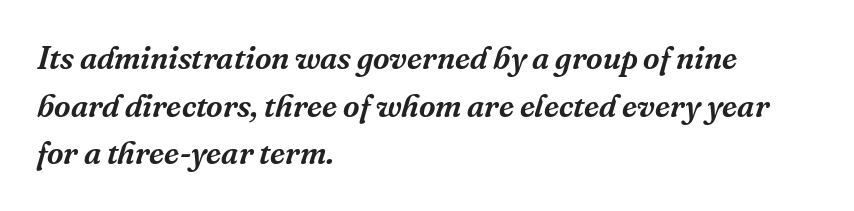
This sample has the flowing, uneven cadence of proportional lettering. The text was rendered using a seriffed face with decorative stroke endings. The vertical gap from one line to the next is medium. Descender tails drop into unmarked territory. The lines in this sample share a left origin and differ only in where they stop. The tracking reads as untouched default to a designer's eye.
